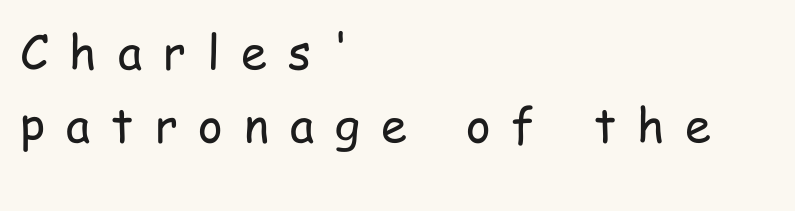
The image shows 47 px regular-weight, condensed sans-serif type, upright; set left-aligned, normal line spacing (1.56x), unusually wide letter spacing (+0.45 em), not underlined; low stroke contrast and a medium x-height.
